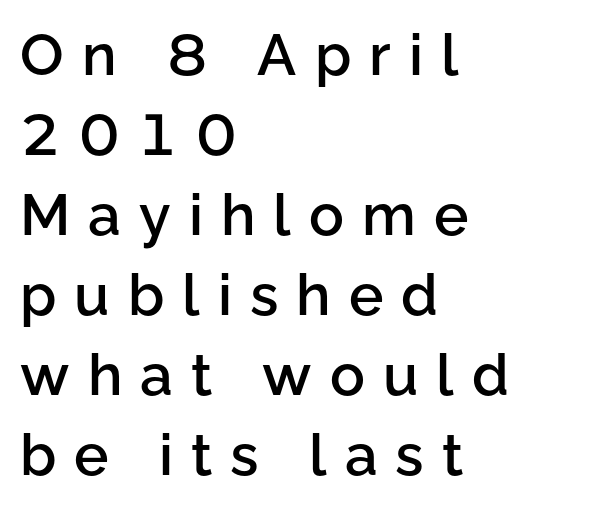
Q: Is the text bold? A: Semi-bold.
Q: Is the text italic (slanted)? A: No, it is upright.
Q: Is the typeface a serif or a sans-serif typeface? A: Sans-serif.
Q: Is the text underlined? A: No.
Q: How is the paragraph aligned? A: Left-aligned.
Q: Is the spacing between letters normal or unusually wide? A: Unusually wide.
Q: Is the spacing between lines tight, normal or loose? A: Normal.
Q: Width (condensed, normal, or wide)? A: Normal.
Q: Stroke contrast? A: Low.
Q: x-height? A: Medium.
Q: Monospaced? A: No.
